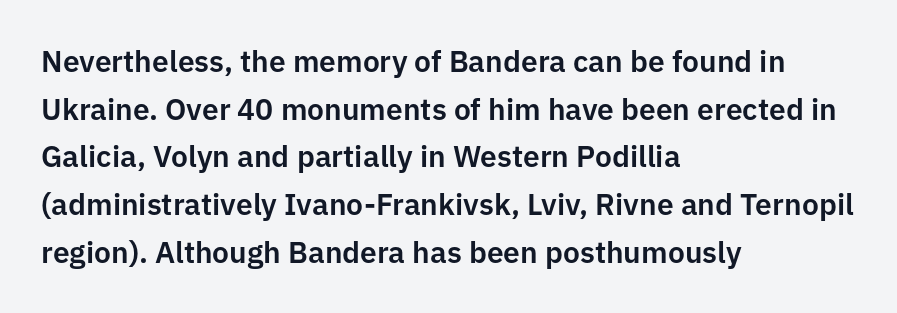
The image shows 30 px sans-serif type, upright; set left-aligned, normal line spacing (1.59x), normal letter spacing, not underlined; low stroke contrast and a medium x-height.
